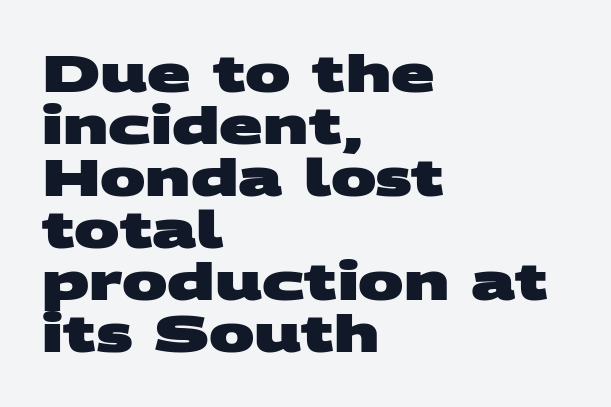
Q: Is the text bold? A: Yes.
Q: Is the typeface a serif or a sans-serif typeface? A: Sans-serif.
Q: Is the text underlined? A: No.
Q: How is the paragraph aligned? A: Left-aligned.
Q: Is the spacing between letters normal or unusually wide? A: Normal.
Q: Is the spacing between lines tight, normal or loose? A: Tight.
Q: Width (condensed, normal, or wide)? A: Wide.
Q: Stroke contrast? A: Medium.
Q: x-height? A: Large.
Q: Monospaced? A: No.
